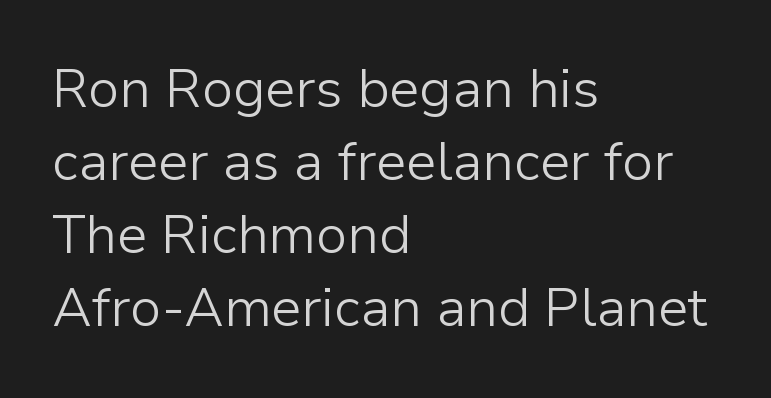
Q: Is the text bold? A: No.
Q: Is the text italic (slanted)? A: No, it is upright.
Q: Is the typeface a serif or a sans-serif typeface? A: Sans-serif.
Q: Is the text underlined? A: No.
Q: How is the paragraph aligned? A: Left-aligned.
Q: Is the spacing between letters normal or unusually wide? A: Normal.
Q: Is the spacing between lines tight, normal or loose? A: Normal.
Q: Width (condensed, normal, or wide)? A: Normal.
Q: Stroke contrast? A: Low.
Q: x-height? A: Medium.
Q: Monospaced? A: No.
